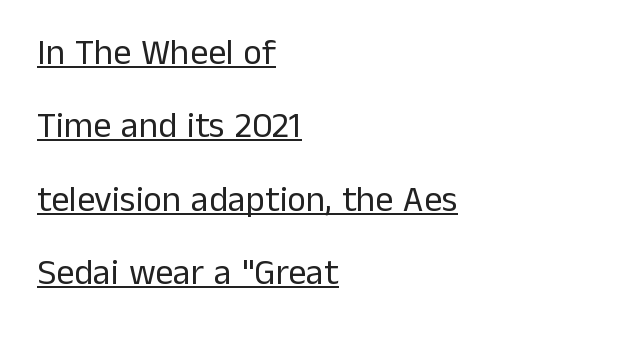
{"serif": "no", "italic": "no", "bold": "no", "weight": "regular", "width": "normal", "stroke_contrast": "low", "x_height": "medium", "monospaced": "no", "underline": "yes", "align": "left", "line_spacing": "loose", "line_spacing_ratio": 2.04, "letter_spacing": "normal", "letter_spacing_em": 0.0, "glyph_px": 36}
